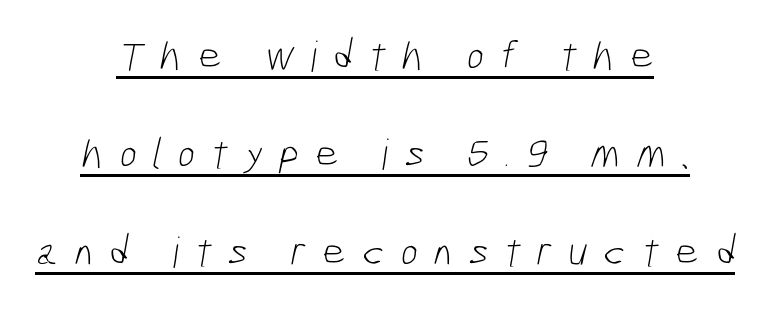
{"serif": "no", "bold": "no", "weight": "light", "width": "condensed", "stroke_contrast": "low", "x_height": "medium", "monospaced": "no", "underline": "yes", "align": "center", "line_spacing": "loose", "line_spacing_ratio": 2.33, "letter_spacing": "wide", "letter_spacing_em": 0.37, "glyph_px": 42}
